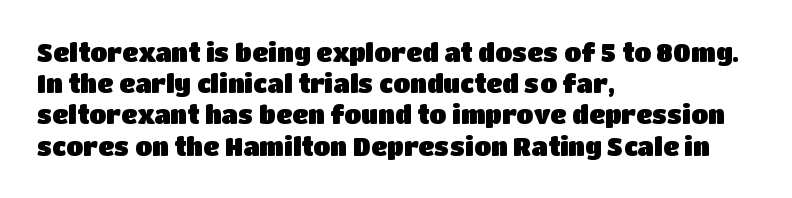
Q: Is the text italic (slanted)? A: No, it is upright.
Q: Is the text underlined? A: No.
Q: How is the paragraph aligned? A: Left-aligned.
Q: Is the spacing between letters normal or unusually wide? A: Normal.
Q: Is the spacing between lines tight, normal or loose? A: Normal.
